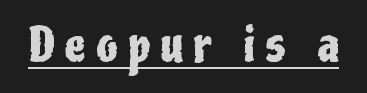
The letters stand straight up with perfectly vertical stems. The passage shown has open, widely tracked lettering throughout. Type style note: lacks serifs. This sample has the flowing, uneven cadence of proportional lettering.
